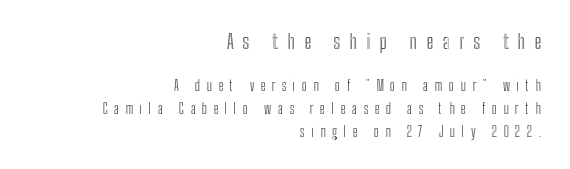
The zone under the glyphs is completely vacant. Short note: letters widely spaced. Unlike italic type, these characters show no tilt at all. Notice how descenders clear the ascenders below comfortably — that's standard leading. This rendering uses right alignment, leaving the left contour irregular. Whoever set this made the first block the dominant, larger element.
